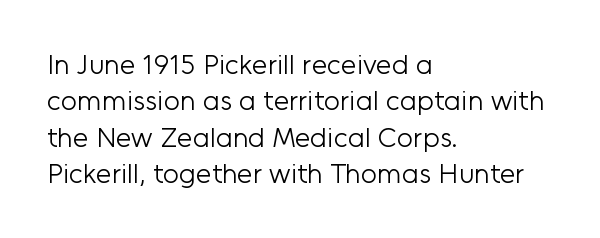
{"serif": "no", "italic": "no", "bold": "no", "weight": "light", "width": "normal", "stroke_contrast": "low", "x_height": "medium", "monospaced": "no", "underline": "no", "align": "left", "line_spacing": "normal", "line_spacing_ratio": 1.3, "letter_spacing": "normal", "letter_spacing_em": 0.0, "glyph_px": 28}
